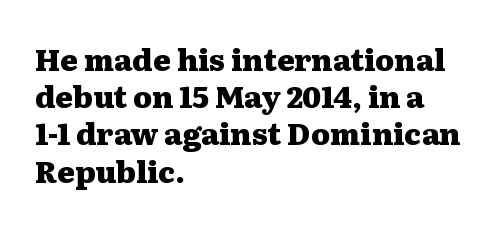
Q: Is the text bold? A: Yes.
Q: Is the text italic (slanted)? A: No, it is upright.
Q: Is the typeface a serif or a sans-serif typeface? A: Serif.
Q: Is the text underlined? A: No.
Q: How is the paragraph aligned? A: Left-aligned.
Q: Is the spacing between letters normal or unusually wide? A: Normal.
Q: Width (condensed, normal, or wide)? A: Wide.
Q: Stroke contrast? A: Medium.
Q: x-height? A: Medium.
Q: Monospaced? A: No.
